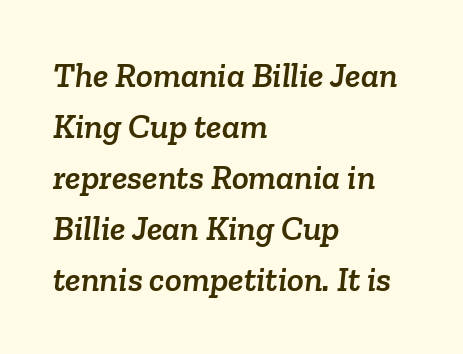
Q: Is the typeface a serif or a sans-serif typeface? A: Serif.
Q: Is the text underlined? A: No.
Q: How is the paragraph aligned? A: Left-aligned.
Q: Is the spacing between letters normal or unusually wide? A: Normal.
Q: Is the spacing between lines tight, normal or loose? A: Normal.
Q: Width (condensed, normal, or wide)? A: Normal.
Q: Stroke contrast? A: Low.
Q: x-height? A: Medium.
Q: Monospaced? A: No.
